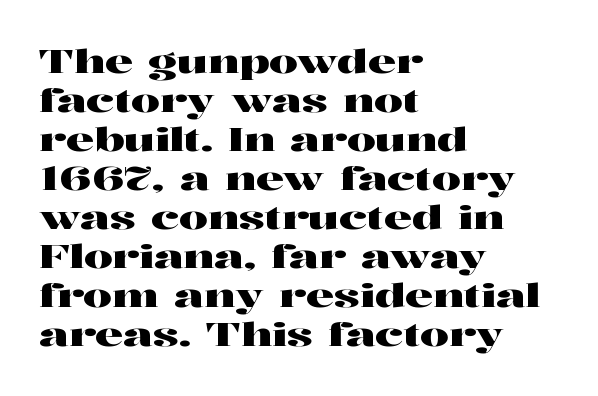
Q: Is the text italic (slanted)? A: No, it is upright.
Q: Is the typeface a serif or a sans-serif typeface? A: Serif.
Q: Is the text underlined? A: No.
Q: How is the paragraph aligned? A: Left-aligned.
Q: Is the spacing between letters normal or unusually wide? A: Normal.
Q: Width (condensed, normal, or wide)? A: Wide.
Q: Stroke contrast? A: High.
Q: x-height? A: Medium.
Q: Monospaced? A: No.
